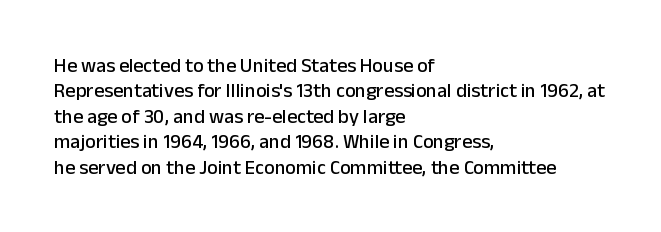
{"italic": "no", "underline": "no", "align": "left", "line_spacing": "normal", "line_spacing_ratio": 1.27, "letter_spacing": "normal", "letter_spacing_em": 0.0, "glyph_px": 20}
